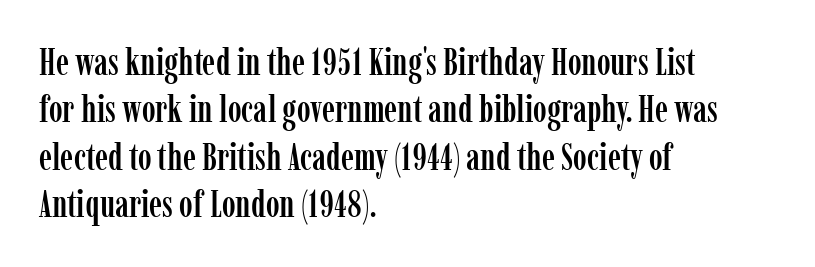
Q: Is the text italic (slanted)? A: No, it is upright.
Q: Is the typeface a serif or a sans-serif typeface? A: Serif.
Q: Is the text underlined? A: No.
Q: How is the paragraph aligned? A: Left-aligned.
Q: Is the spacing between letters normal or unusually wide? A: Normal.
Q: Is the spacing between lines tight, normal or loose? A: Normal.
Q: Width (condensed, normal, or wide)? A: Condensed.
Q: Stroke contrast? A: Low.
Q: x-height? A: Medium.
Q: Monospaced? A: No.
